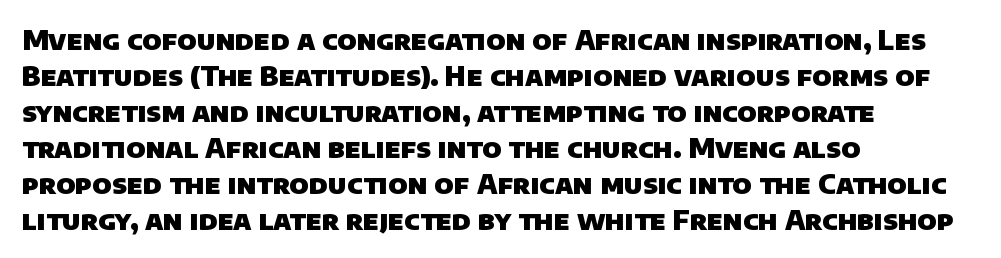
Q: Is the text bold? A: Yes.
Q: Is the text underlined? A: No.
Q: How is the paragraph aligned? A: Left-aligned.
Q: Is the spacing between letters normal or unusually wide? A: Normal.
Q: Is the spacing between lines tight, normal or loose? A: Normal.
